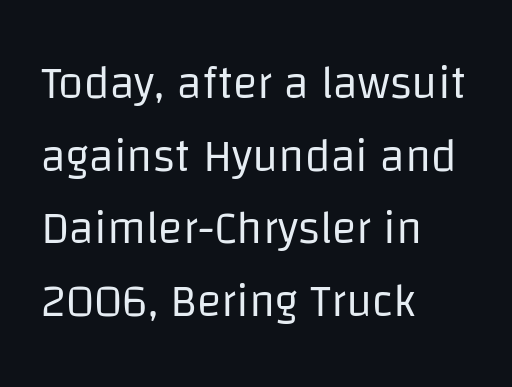
Caption: standard tracking, unaltered. You could not count columns in this text — the font is proportionally spaced. The weight tops out at a normal text grade. You can tell it's not italic because the verticals are truly vertical.
